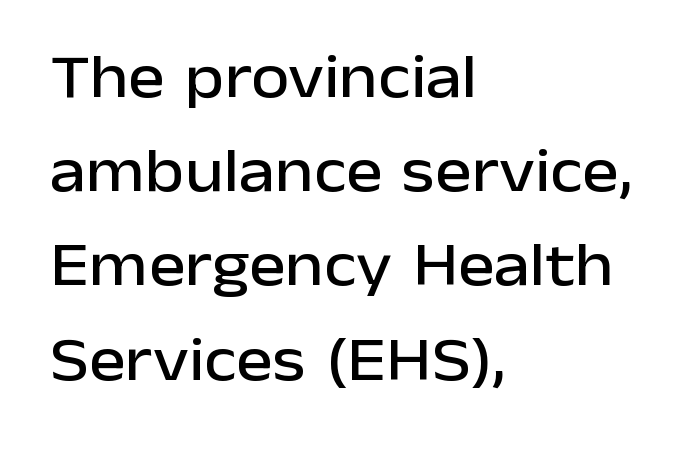
Q: Is the text italic (slanted)? A: No, it is upright.
Q: Is the typeface a serif or a sans-serif typeface? A: Sans-serif.
Q: Is the text underlined? A: No.
Q: How is the paragraph aligned? A: Left-aligned.
Q: Is the spacing between letters normal or unusually wide? A: Normal.
Q: Is the spacing between lines tight, normal or loose? A: Normal.
Q: Width (condensed, normal, or wide)? A: Normal.
Q: Stroke contrast? A: Low.
Q: x-height? A: Medium.
Q: Monospaced? A: No.
